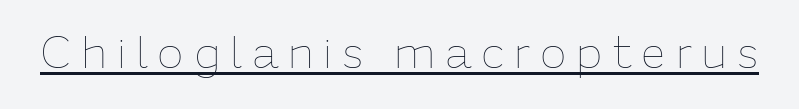
{"italic": "no", "bold": "no", "weight": "thin", "width": "normal", "stroke_contrast": "low", "x_height": "medium", "monospaced": "no", "underline": "yes", "letter_spacing": "wide", "letter_spacing_em": 0.22, "glyph_px": 44}
